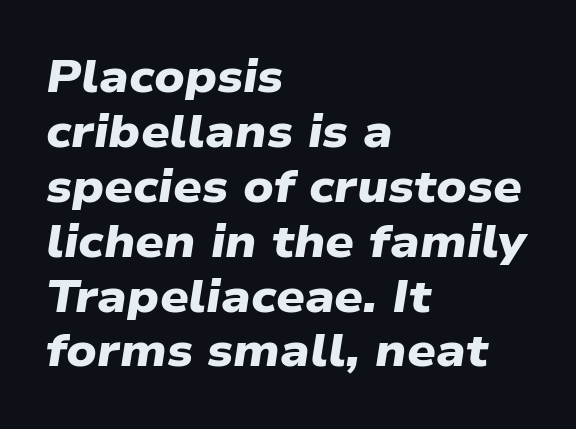
These lines stack with their left ends in a neat column. Typographically, this falls in the sans-serif category. Has an underline been added? It has not. You could call the tracking neutral — neither tight nor loose. The passage shown is emphatically bold. Here the designer chose a conventional face with non-uniform glyph widths.
